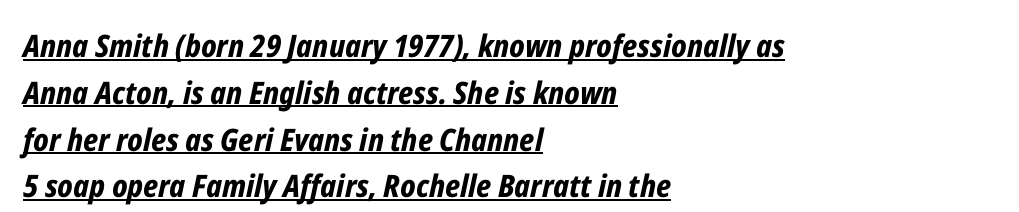
Like a heading marked for emphasis, these lines bear an underscore. Looks like regular typesetting: each glyph gets only the width it needs. Summary of weight: heavy, a full bold. The rows are spaced the way most documents space them. Each line starts at the same left margin while the right side varies. Is the letter spacing exaggerated? No — it looks like the ordinary default.
